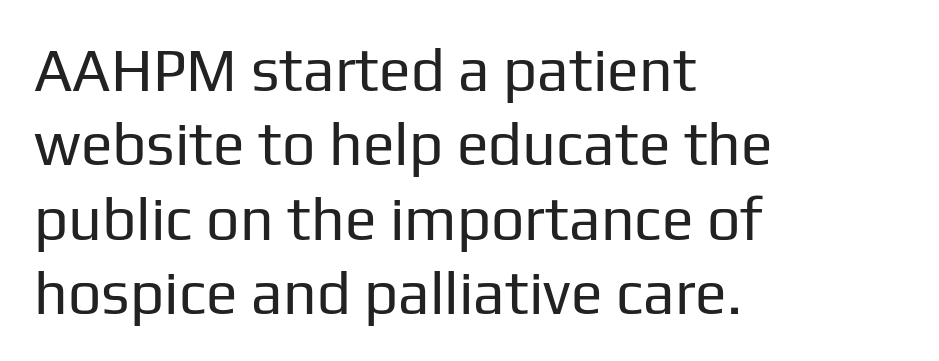
Q: Is the text bold? A: No.
Q: Is the text italic (slanted)? A: No, it is upright.
Q: Is the typeface a serif or a sans-serif typeface? A: Sans-serif.
Q: Is the text underlined? A: No.
Q: How is the paragraph aligned? A: Left-aligned.
Q: Is the spacing between letters normal or unusually wide? A: Normal.
Q: Is the spacing between lines tight, normal or loose? A: Normal.
Q: Width (condensed, normal, or wide)? A: Normal.
Q: Stroke contrast? A: Low.
Q: x-height? A: Medium.
Q: Monospaced? A: No.
